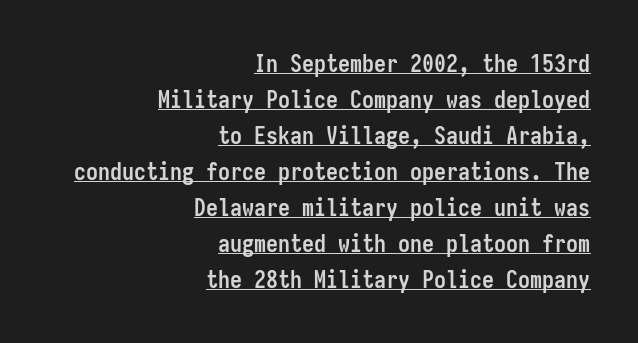
You could call the tracking neutral — neither tight nor loose. Notice how the passage keeps a crisp vertical edge on the right only. Rows of type keep a routine distance in the vertical direction. Like a heading marked for emphasis, these lines bear an underscore. This is roman type, the default non-slanted kind.
